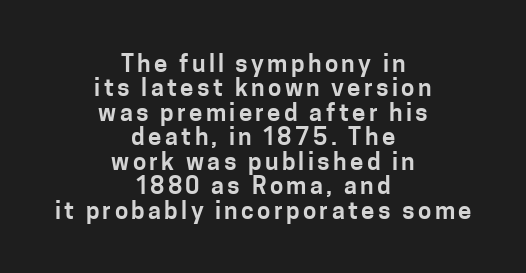
Q: Is the text italic (slanted)? A: No, it is upright.
Q: Is the text underlined? A: No.
Q: How is the paragraph aligned? A: Centered.
Q: Is the spacing between lines tight, normal or loose? A: Tight.
